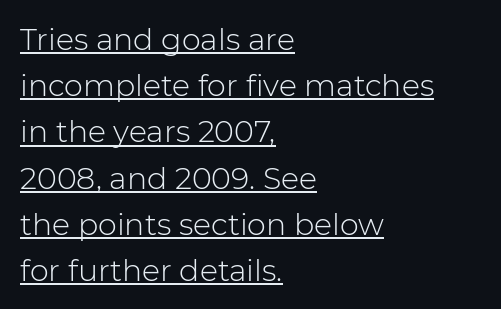
The compositor pushed each line to the left boundary. Honestly, the row spacing looks completely unremarkable. Posture: vertical. Stroke thickness stays within the range of a standard reading face or lighter.
